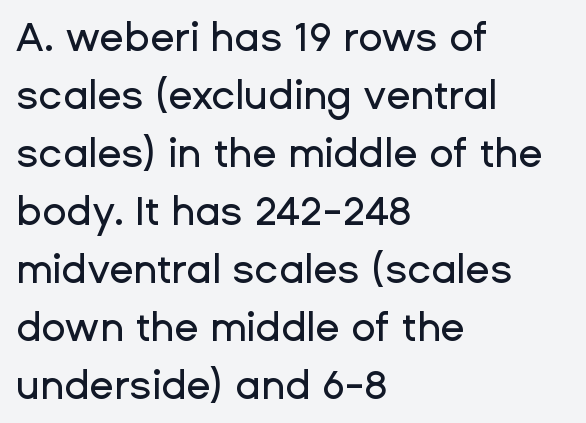
The image shows 40 px sans-serif type, upright; set left-aligned, normal line spacing (1.45x), normal letter spacing, not underlined; low stroke contrast and a medium x-height.
